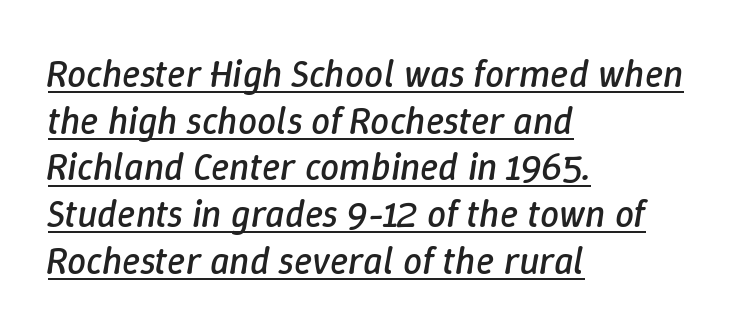
The image shows 38 px regular-weight type, italic (leaning right); set left-aligned, line spacing 1.23x, normal letter spacing, underlined; low stroke contrast and a medium x-height.
